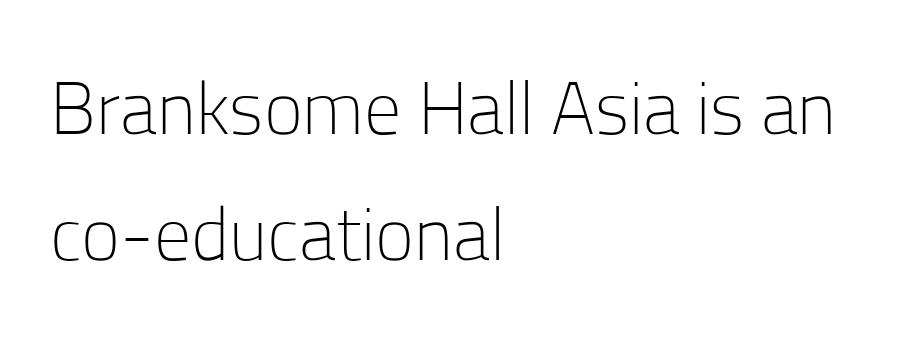
The glyphs in this specimen are sans serif. Character widths vary here, with narrow letters taking less room than wide ones. These lines were composed using upright roman letters. Stroke mass is kept to a normal reading level or below.
